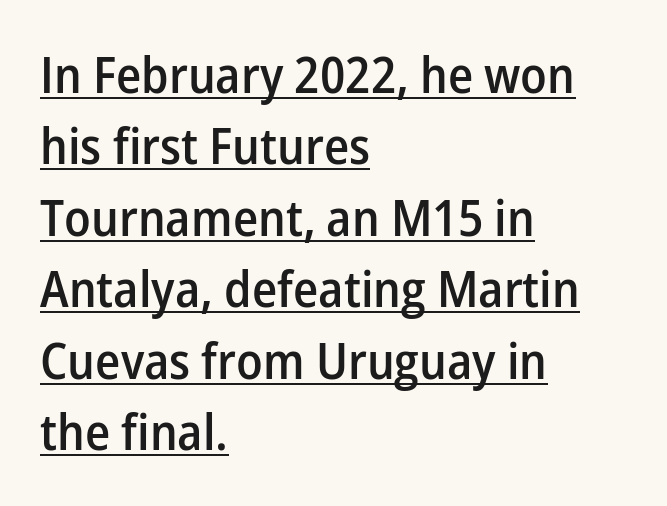
{"serif": "no", "italic": "no", "bold": "semi", "weight": "semibold", "width": "normal", "stroke_contrast": "low", "x_height": "medium", "monospaced": "no", "underline": "yes", "align": "left", "line_spacing": "normal", "line_spacing_ratio": 1.43, "letter_spacing": "normal", "letter_spacing_em": 0.0, "glyph_px": 50}
